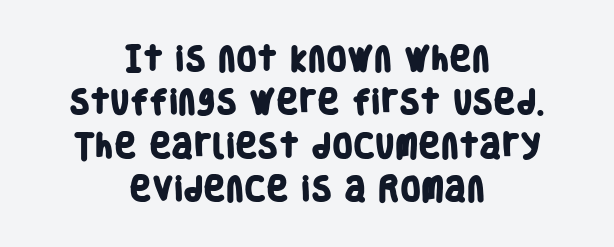
Q: Is the text bold? A: Yes.
Q: Is the text underlined? A: No.
Q: How is the paragraph aligned? A: Centered.
Q: Is the spacing between letters normal or unusually wide? A: Normal.
Q: Is the spacing between lines tight, normal or loose? A: Normal.
